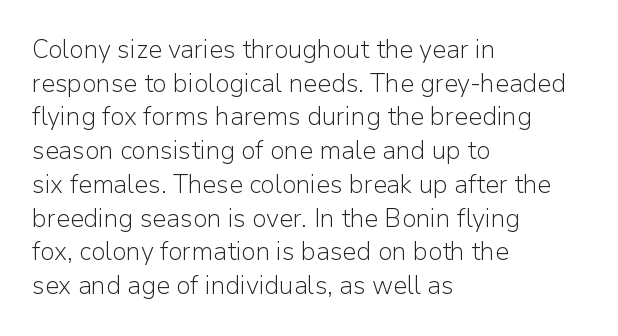
Q: Is the text bold? A: No.
Q: Is the text italic (slanted)? A: No, it is upright.
Q: Is the text underlined? A: No.
Q: How is the paragraph aligned? A: Left-aligned.
Q: Is the spacing between letters normal or unusually wide? A: Normal.
Q: Is the spacing between lines tight, normal or loose? A: Normal.
